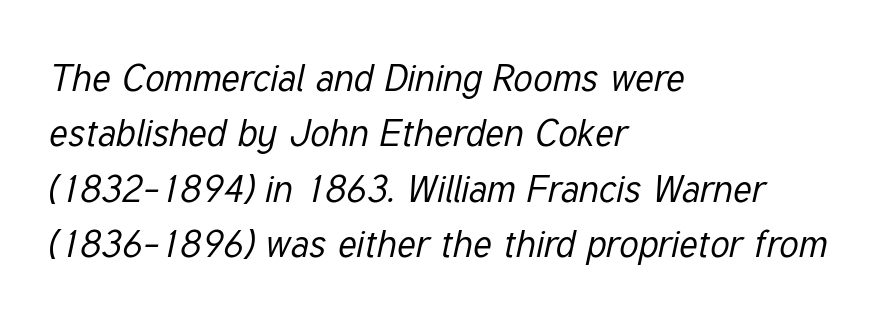
The image shows 38 px regular-weight, condensed type, italic (leaning right); set left-aligned, normal line spacing (1.46x), normal letter spacing, not underlined; low stroke contrast and a medium x-height.
